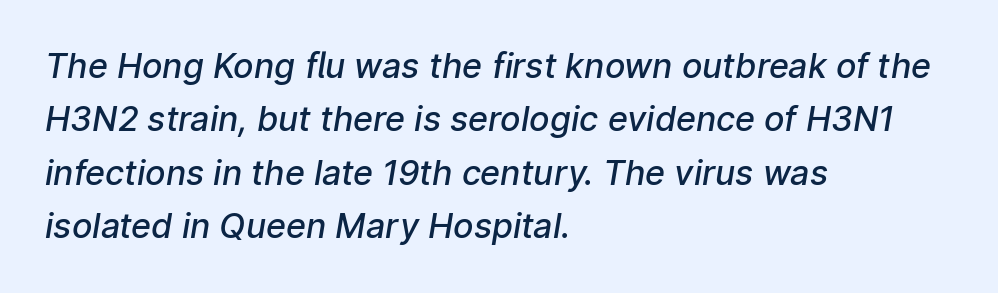
Here the designer chose a conventional face with non-uniform glyph widths. Words float on clear page, feet unadorned. There is no visible air inserted between adjacent glyphs. Its strokes are somewhat broadened, the hallmark of semibold type. A typesetter would call this leading conventional body-copy spacing.
